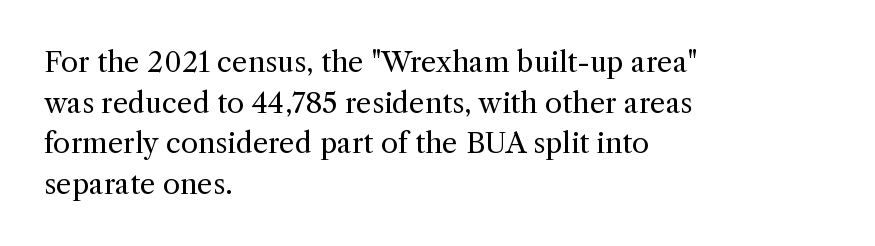
{"serif": "yes", "italic": "no", "bold": "no", "weight": "regular", "width": "normal", "x_height": "medium", "monospaced": "no", "underline": "no", "align": "left", "line_spacing": "normal", "line_spacing_ratio": 1.45, "letter_spacing": "normal", "letter_spacing_em": 0.0, "glyph_px": 28}
